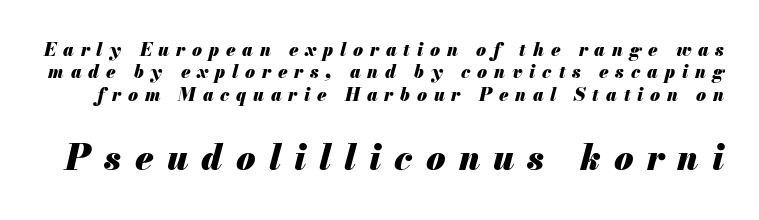
Short note: letters widely spaced. Character widths vary here, with narrow letters taking less room than wide ones. The baseline area is clear. The passage shown is emphatically bold. Posture: slanted.
